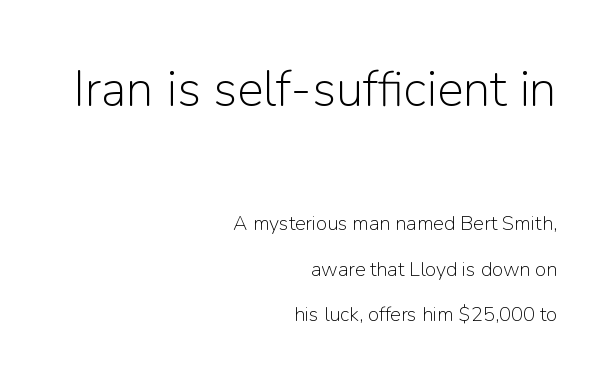
{"serif": "no", "italic": "no", "bold": "no", "weight": "light", "width": "normal", "stroke_contrast": "low", "x_height": "medium", "monospaced": "no", "underline": "no", "align": "right", "line_spacing": "loose", "line_spacing_ratio": 2.28, "letter_spacing": "normal", "letter_spacing_em": 0.0, "larger_block": "first", "size_ratio": 2.5, "glyph_px": 50}
